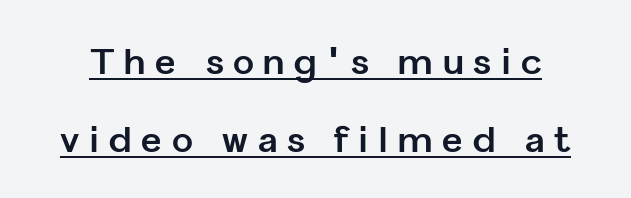
{"serif": "no", "italic": "no", "bold": "yes", "weight": "bold", "width": "normal", "stroke_contrast": "low", "x_height": "medium", "monospaced": "no", "underline": "yes", "line_spacing": "loose", "line_spacing_ratio": 2.23, "letter_spacing": "wide", "letter_spacing_em": 0.28, "glyph_px": 35}
